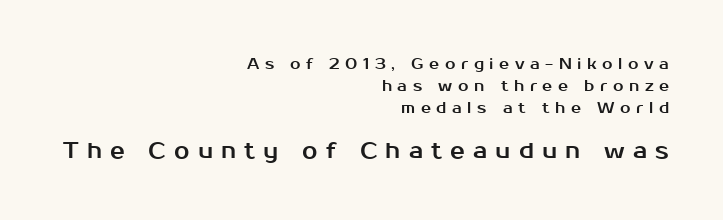
{"italic": "no", "underline": "no", "align": "right", "line_spacing": "normal", "line_spacing_ratio": 1.46, "letter_spacing": "wide", "letter_spacing_em": 0.37, "larger_block": "second", "size_ratio": 1.47, "glyph_px": 22}
